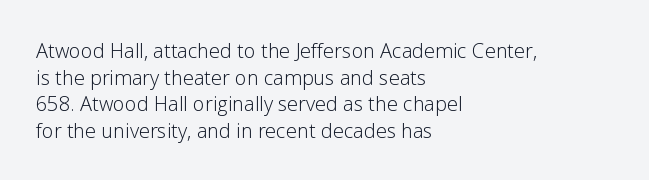
{"italic": "no", "bold": "no", "underline": "no", "align": "left", "line_spacing": "normal", "line_spacing_ratio": 1.33, "letter_spacing": "normal", "letter_spacing_em": 0.0, "glyph_px": 20}
